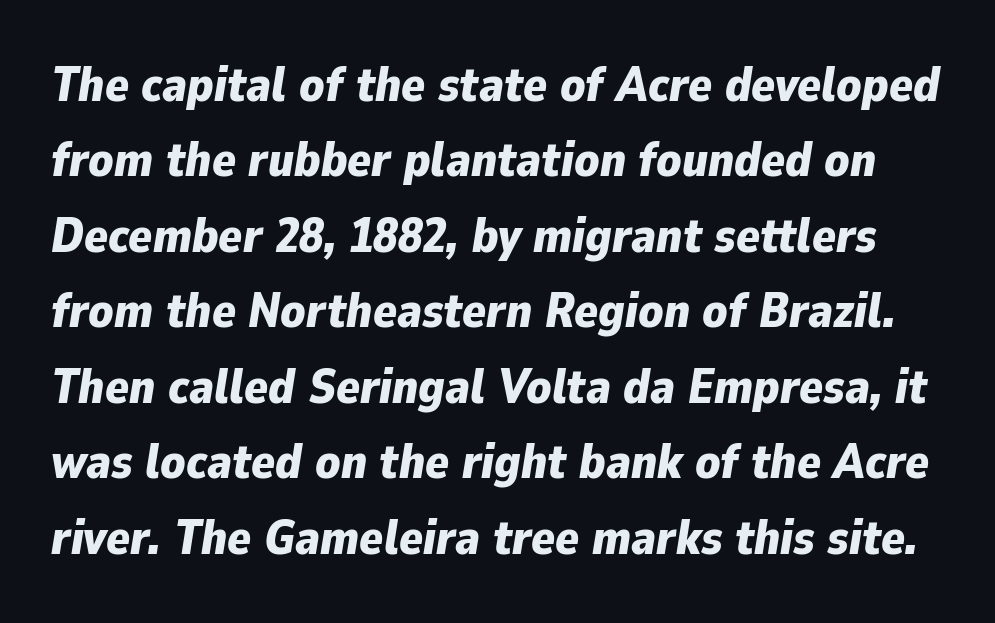
The image shows 49 px bold type, italic (leaning right); set normal line spacing (1.54x), normal letter spacing, not underlined; low stroke contrast and a medium x-height.
